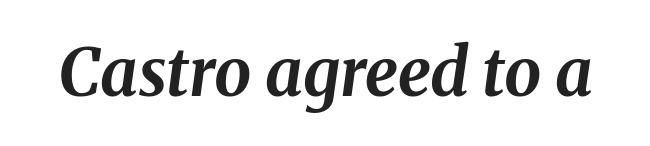
Note the varied advance widths — an 'i' is clearly narrower than an 'm'. Letters rest on an invisible, unmarked baseline. Heft: maximum for text — a bold. Honestly, the letter spacing is just normal — you wouldn't notice it. Designer's note — italics engaged.
